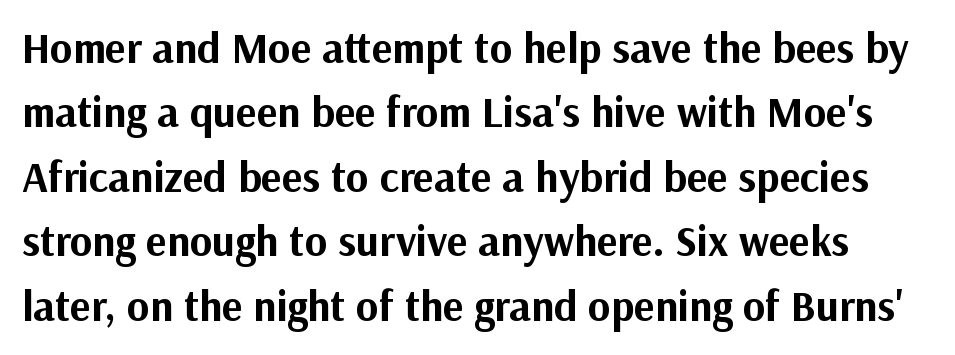
{"serif": "no", "italic": "no", "bold": "yes", "weight": "bold", "width": "normal", "stroke_contrast": "medium", "x_height": "medium", "monospaced": "no", "underline": "no", "line_spacing": "normal", "line_spacing_ratio": 1.5, "letter_spacing": "normal", "letter_spacing_em": 0.0, "glyph_px": 43}
